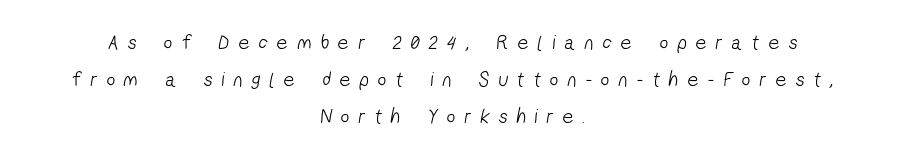
Q: Is the text bold? A: No.
Q: Is the text underlined? A: No.
Q: How is the paragraph aligned? A: Centered.
Q: Is the spacing between letters normal or unusually wide? A: Unusually wide.
